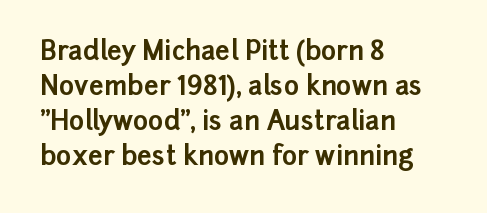
The image shows 26 px bold type, upright; set left-aligned, normal line spacing (1.35x), normal letter spacing, not underlined.
